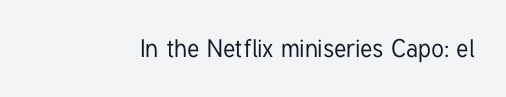
The image shows 25 px text type, upright; set normal letter spacing, not underlined.
